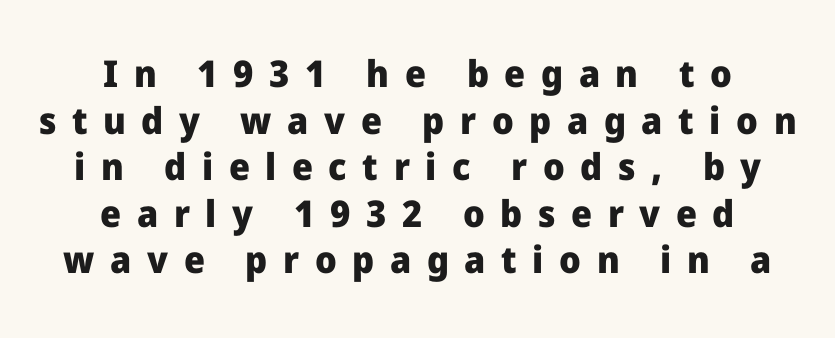
Q: Is the text bold? A: Yes.
Q: Is the text italic (slanted)? A: No, it is upright.
Q: Is the typeface a serif or a sans-serif typeface? A: Sans-serif.
Q: Is the text underlined? A: No.
Q: How is the paragraph aligned? A: Centered.
Q: Is the spacing between letters normal or unusually wide? A: Unusually wide.
Q: Is the spacing between lines tight, normal or loose? A: Normal.
Q: Width (condensed, normal, or wide)? A: Normal.
Q: Stroke contrast? A: Low.
Q: x-height? A: Medium.
Q: Monospaced? A: No.
